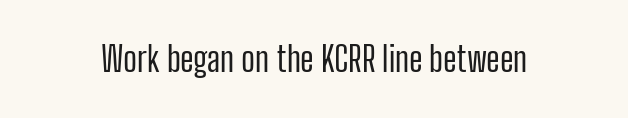
The image shows 34 px regular-weight, condensed sans-serif type, upright; set normal letter spacing, not underlined; low stroke contrast and a medium x-height.
